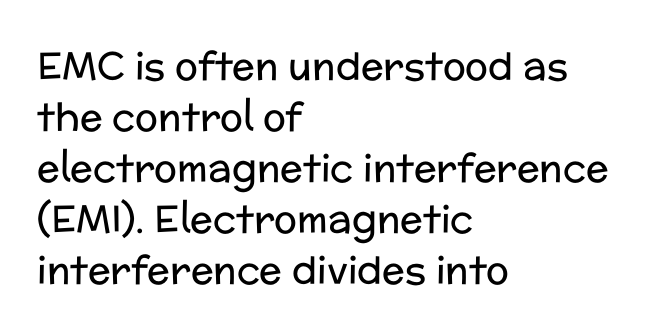
Q: Is the text bold? A: No.
Q: Is the text italic (slanted)? A: No, it is upright.
Q: Is the typeface a serif or a sans-serif typeface? A: Sans-serif.
Q: Is the text underlined? A: No.
Q: How is the paragraph aligned? A: Left-aligned.
Q: Is the spacing between letters normal or unusually wide? A: Normal.
Q: Is the spacing between lines tight, normal or loose? A: Normal.
Q: Width (condensed, normal, or wide)? A: Normal.
Q: Stroke contrast? A: Low.
Q: x-height? A: Medium.
Q: Monospaced? A: No.
